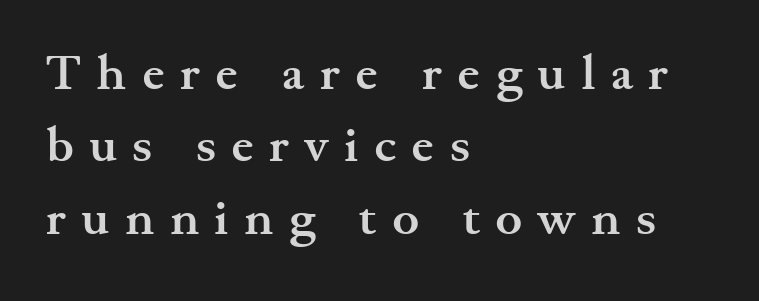
A normal amount of white space separates one row of letters from the next. In terms of weight, the rendering is a true, heavy bold. Which margin do the lines hug? The left one — the right edge is uneven. The rendering inserts visible extra space after every character. Note the varied advance widths — an 'i' is clearly narrower than an 'm'. The glyphs are unaccompanied by any horizontal stroke below them.
